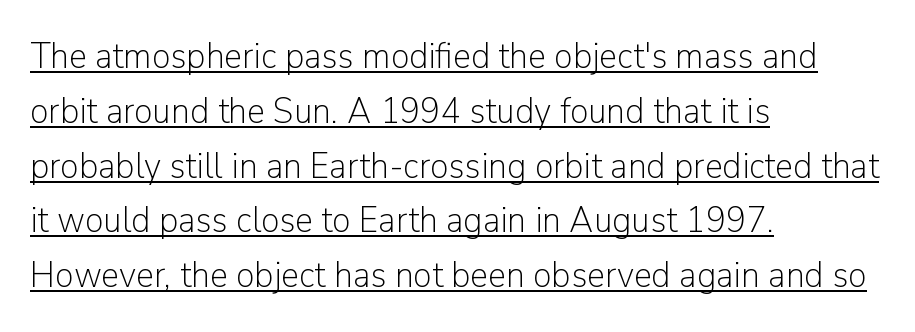
The image shows 37 px light sans-serif type, upright; set left-aligned, normal line spacing (1.48x), normal letter spacing, underlined; low stroke contrast and a medium x-height.
